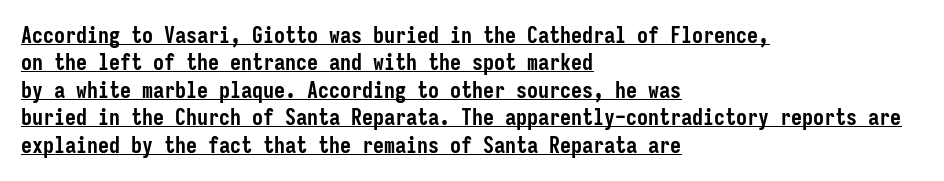
Q: Is the text bold? A: Yes.
Q: Is the text italic (slanted)? A: No, it is upright.
Q: Is the text underlined? A: Yes.
Q: How is the paragraph aligned? A: Left-aligned.
Q: Is the spacing between letters normal or unusually wide? A: Normal.
Q: Is the spacing between lines tight, normal or loose? A: Normal.
